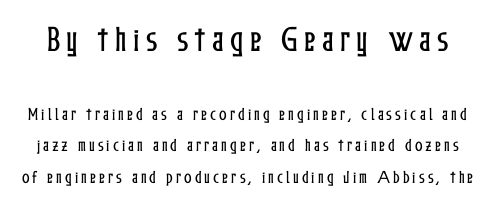
Underlining? Definitely not there. Here the first block reads like a headline and the second like body copy. Students, note that the glyphs here are deliberately spaced far apart. Spacing verdict: proportional, widths tailored to each character. The typography opts for an upright posture over an oblique one. If you measured baseline to baseline, you'd find a long distance.
